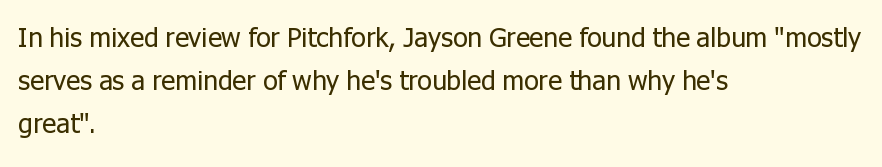
{"italic": "no", "bold": "no", "underline": "no", "align": "left", "line_spacing": "normal", "line_spacing_ratio": 1.6, "letter_spacing": "normal", "letter_spacing_em": 0.0, "glyph_px": 27}
